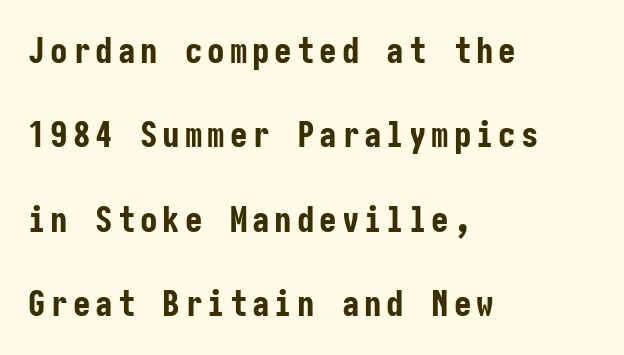
Note: no serifs on the glyphs. Designer's note — italics off, roman on. Visually the block forms a straight wall on the left and a jagged coastline on the right. Typographic density is high because the face is bold. Leading is clearly above the norm, producing a sparse column.
